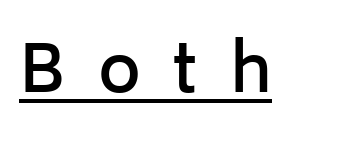
Q: Is the text bold? A: Semi-bold.
Q: Is the text italic (slanted)? A: No, it is upright.
Q: Is the typeface a serif or a sans-serif typeface? A: Sans-serif.
Q: Is the text underlined? A: Yes.
Q: Is the spacing between letters normal or unusually wide? A: Unusually wide.
Q: Width (condensed, normal, or wide)? A: Normal.
Q: Stroke contrast? A: Low.
Q: x-height? A: Medium.
Q: Monospaced? A: No.
